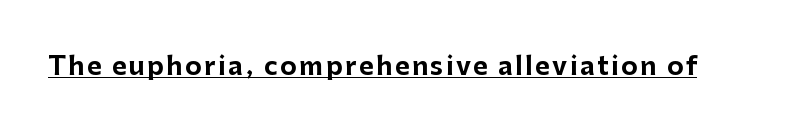
{"italic": "no", "bold": "yes", "underline": "yes", "glyph_px": 25}
